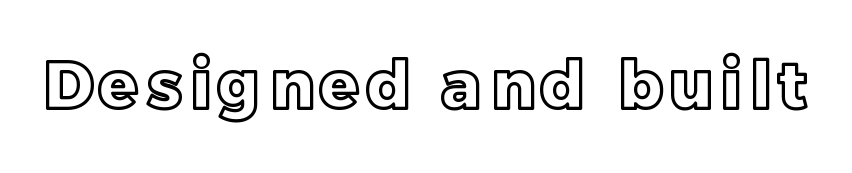
The image shows 65 px text type, upright; set not underlined; a large x-height.
